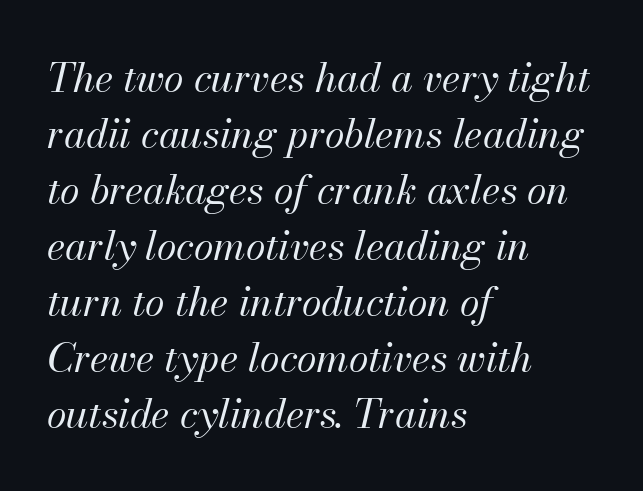
Q: Is the text bold? A: No.
Q: Is the text italic (slanted)? A: Yes, it leans right by about 13 degrees.
Q: Is the text underlined? A: No.
Q: How is the paragraph aligned? A: Left-aligned.
Q: Is the spacing between letters normal or unusually wide? A: Normal.
Q: Is the spacing between lines tight, normal or loose? A: Normal.
Q: Width (condensed, normal, or wide)? A: Normal.
Q: Stroke contrast? A: Medium.
Q: x-height? A: Small.
Q: Monospaced? A: No.
